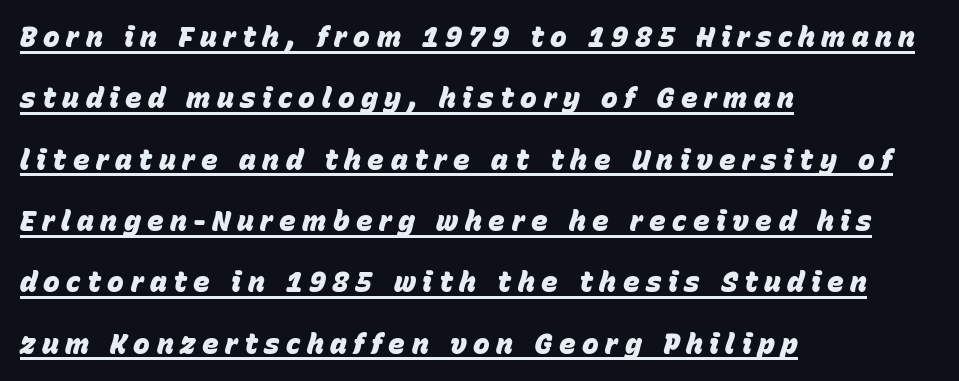
Words appear elongated and porous because spacing is wide. The passage shown stacks its lines with a broad gap. The glyphs look as if they've been sheared to an angle. In designer terms, the underline attribute is active on this setting.
